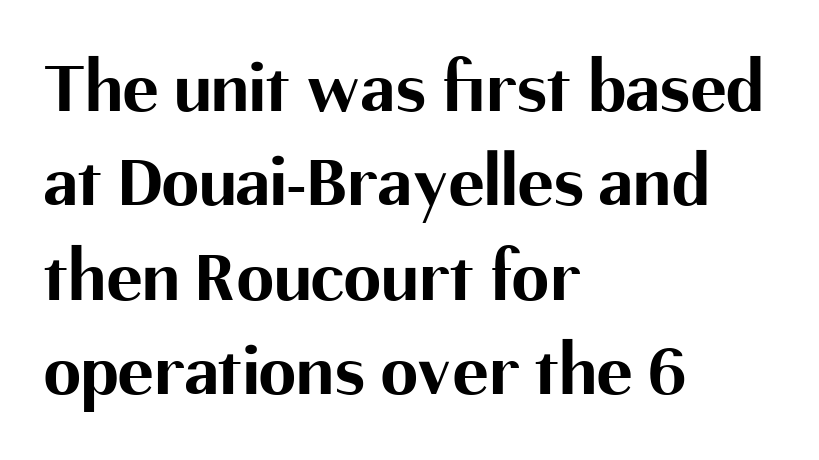
The image shows 75 px bold sans-serif type, upright; set left-aligned, normal line spacing (1.26x), normal letter spacing, not underlined; medium stroke contrast and a medium x-height.
